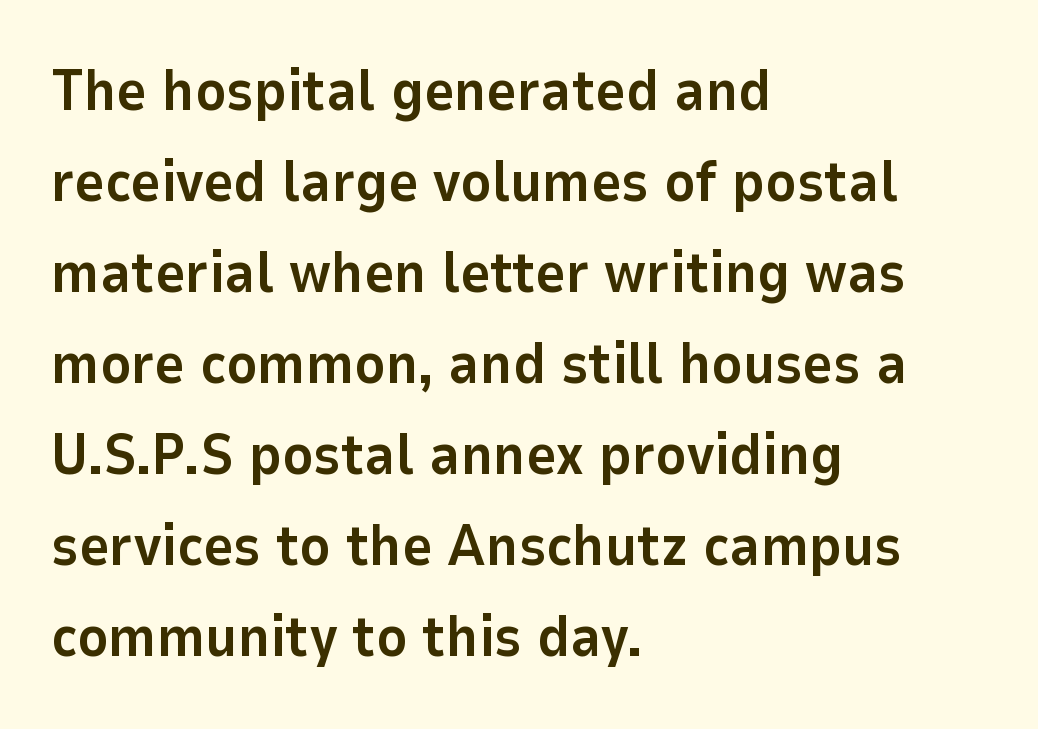
{"serif": "no", "italic": "no", "bold": "yes", "weight": "bold", "width": "normal", "stroke_contrast": "low", "x_height": "medium", "monospaced": "no", "underline": "no", "align": "left", "line_spacing": "normal", "line_spacing_ratio": 1.57, "letter_spacing": "normal", "letter_spacing_em": 0.0, "glyph_px": 58}
